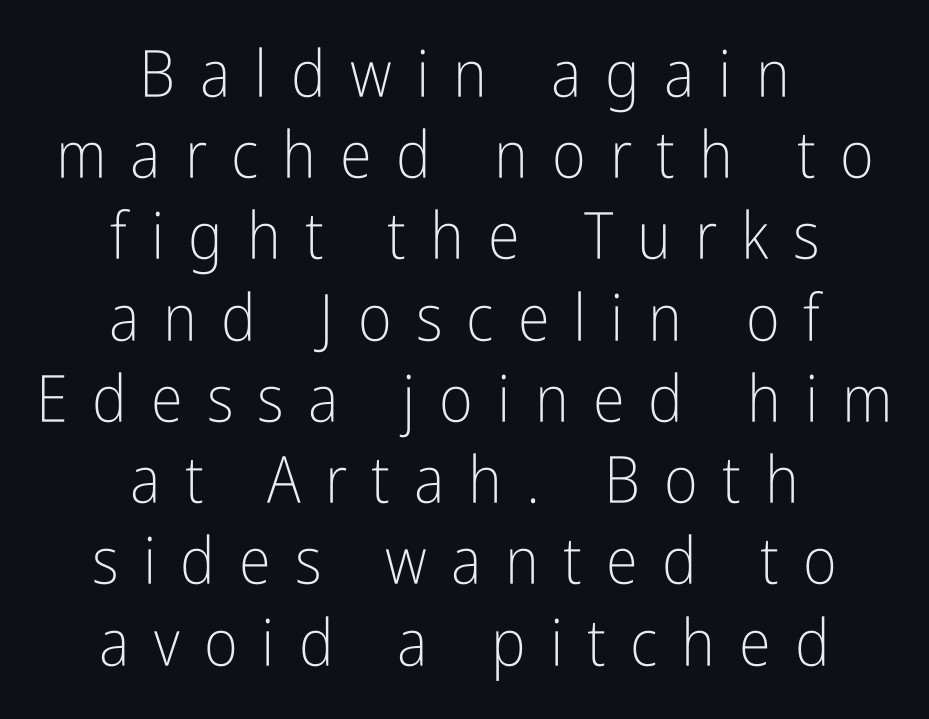
The passage shown is typed in a proportional face where columns would drift. The font sits on the lighter half of the weight spectrum, regular included. To sum up the face: it is a sans, with no serifs. Inter-character spacing is expanded well beyond the font's built-in metrics. The compositor balanced each line on the midline.
